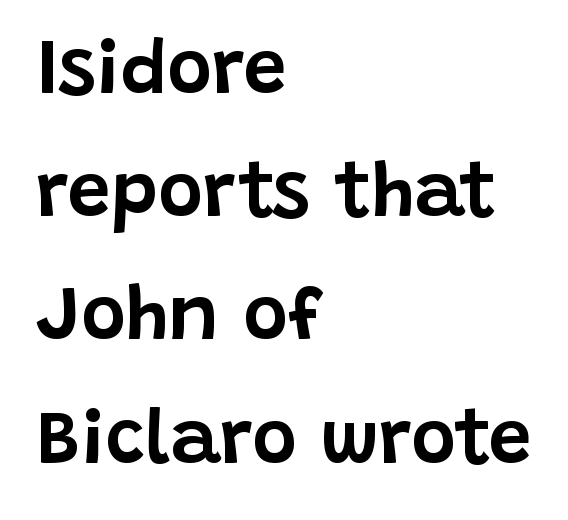
Q: Is the text italic (slanted)? A: No, it is upright.
Q: Is the typeface a serif or a sans-serif typeface? A: Sans-serif.
Q: Is the text underlined? A: No.
Q: How is the paragraph aligned? A: Left-aligned.
Q: Is the spacing between letters normal or unusually wide? A: Normal.
Q: Is the spacing between lines tight, normal or loose? A: Normal.
Q: Width (condensed, normal, or wide)? A: Normal.
Q: Stroke contrast? A: Low.
Q: x-height? A: Large.
Q: Monospaced? A: No.
